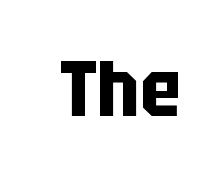
Q: Is the text bold? A: Yes.
Q: Is the text italic (slanted)? A: No, it is upright.
Q: Is the typeface a serif or a sans-serif typeface? A: Sans-serif.
Q: Is the text underlined? A: No.
Q: Is the spacing between letters normal or unusually wide? A: Normal.
Q: Width (condensed, normal, or wide)? A: Condensed.
Q: Stroke contrast? A: Low.
Q: x-height? A: Large.
Q: Monospaced? A: No.
